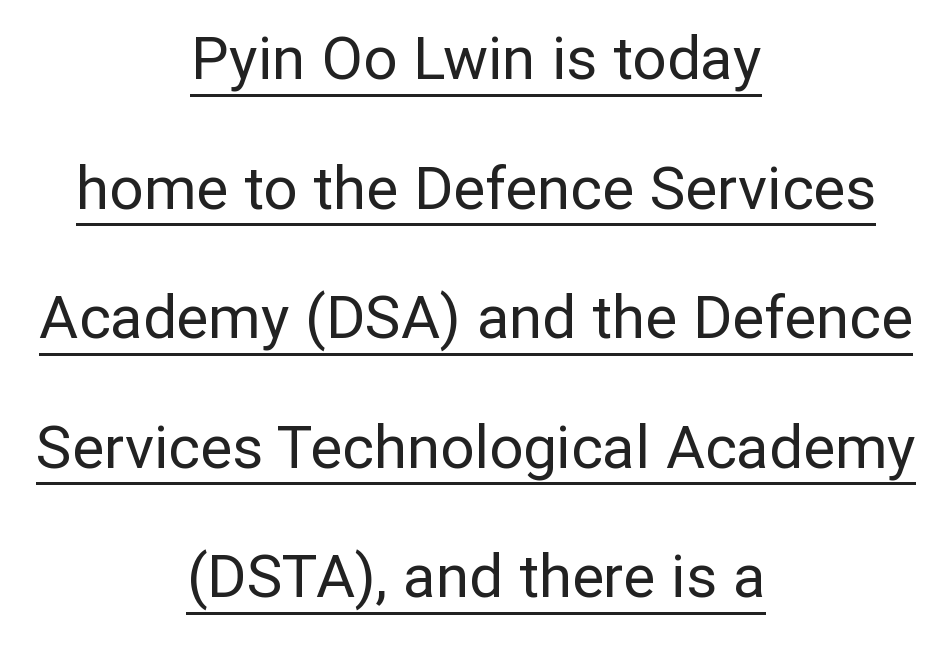
Q: Is the text bold? A: No.
Q: Is the text italic (slanted)? A: No, it is upright.
Q: Is the typeface a serif or a sans-serif typeface? A: Sans-serif.
Q: Is the text underlined? A: Yes.
Q: How is the paragraph aligned? A: Centered.
Q: Is the spacing between letters normal or unusually wide? A: Normal.
Q: Is the spacing between lines tight, normal or loose? A: Loose.
Q: Width (condensed, normal, or wide)? A: Normal.
Q: Stroke contrast? A: Low.
Q: x-height? A: Medium.
Q: Monospaced? A: No.
